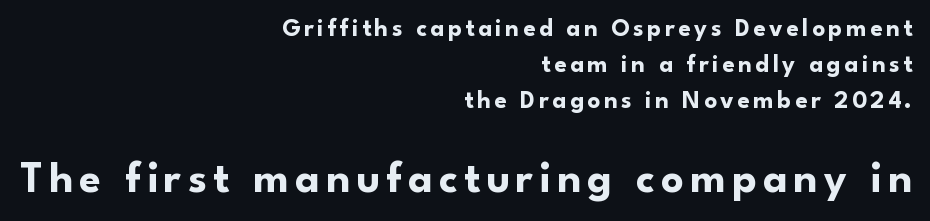
Q: Is the text bold? A: Yes.
Q: Is the text italic (slanted)? A: No, it is upright.
Q: Is the typeface a serif or a sans-serif typeface? A: Sans-serif.
Q: Is the text underlined? A: No.
Q: How is the paragraph aligned? A: Right-aligned.
Q: Is the spacing between lines tight, normal or loose? A: Normal.
Q: Which block of text is set in a larger size, the first (top) or the second (bottom)? A: The second (bottom) one.
Q: Width (condensed, normal, or wide)? A: Normal.
Q: Stroke contrast? A: Low.
Q: x-height? A: Small.
Q: Monospaced? A: No.
